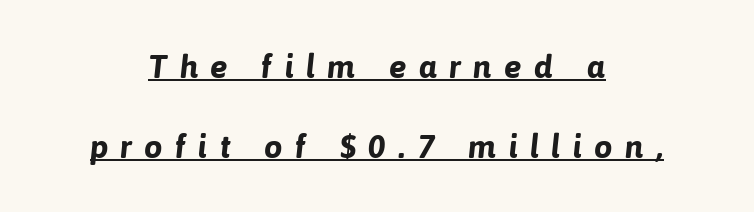
Q: Is the text bold? A: Yes.
Q: Is the typeface a serif or a sans-serif typeface? A: Sans-serif.
Q: Is the text underlined? A: Yes.
Q: How is the paragraph aligned? A: Centered.
Q: Is the spacing between letters normal or unusually wide? A: Unusually wide.
Q: Is the spacing between lines tight, normal or loose? A: Loose.
Q: Width (condensed, normal, or wide)? A: Normal.
Q: Stroke contrast? A: Low.
Q: x-height? A: Medium.
Q: Monospaced? A: No.
